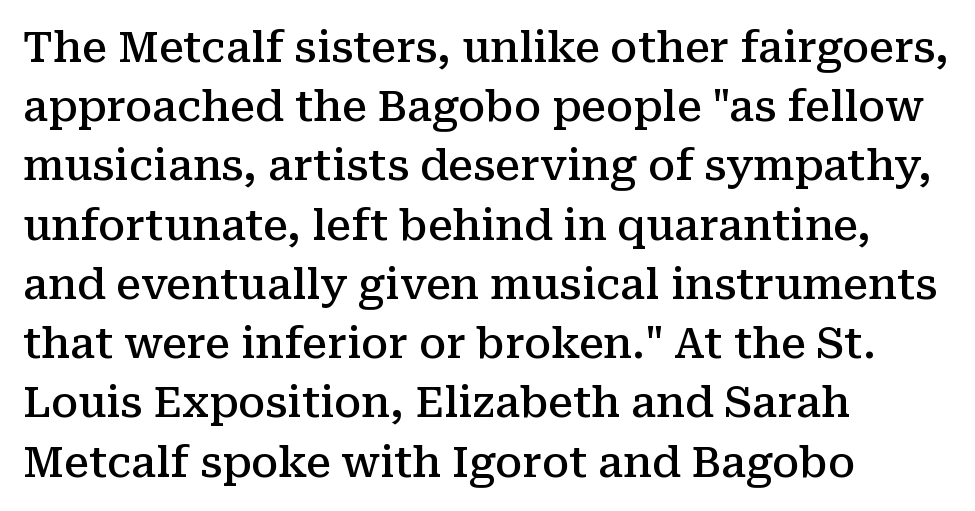
{"serif": "yes", "italic": "no", "bold": "semi", "weight": "semibold", "width": "normal", "stroke_contrast": "medium", "x_height": "medium", "monospaced": "no", "underline": "no", "align": "left", "line_spacing": "normal", "line_spacing_ratio": 1.41, "letter_spacing": "normal", "letter_spacing_em": 0.0, "glyph_px": 42}
